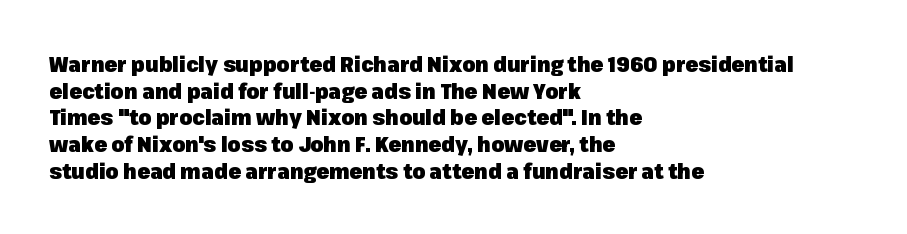
{"italic": "no", "bold": "yes", "underline": "no", "align": "left", "line_spacing": "normal", "line_spacing_ratio": 1.27, "letter_spacing": "normal", "letter_spacing_em": 0.0, "glyph_px": 21}
